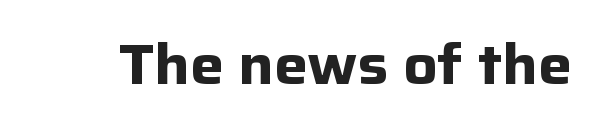
{"serif": "no", "italic": "no", "bold": "yes", "weight": "bold", "width": "normal", "stroke_contrast": "low", "x_height": "medium", "monospaced": "no", "underline": "no", "letter_spacing": "normal", "letter_spacing_em": 0.0, "glyph_px": 56}
